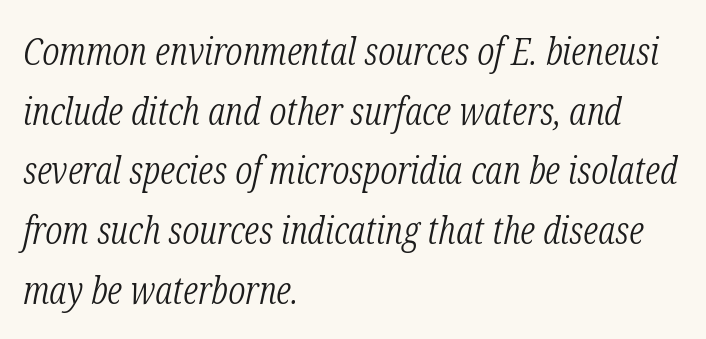
Observe the ordinary spacing: letters are neighbours, not strangers. Heaviness? Minimal to ordinary, like unemphasized prose. Reading down the column, the eye jumps a familiar distance to each next line. Examine the stroke ends and you'll spot serifs. Here the designer chose a conventional face with non-uniform glyph widths.
